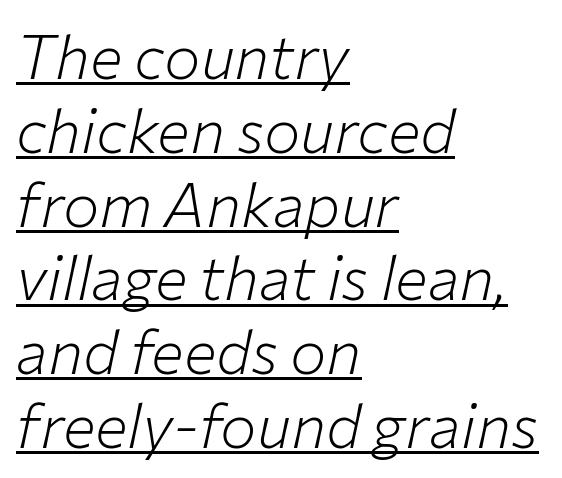
The image shows 61 px light type, italic (leaning right); set left-aligned, line spacing 1.21x, normal letter spacing, underlined; low stroke contrast and a medium x-height.
